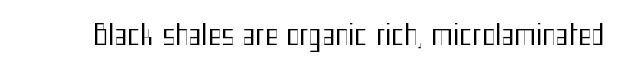
The axis of the letterforms is exactly vertical. Decoration check: the copy has no underline. This rendering employs a face without finishing strokes, i.e., a sans-serif. The passage shown has conventional tracking throughout.
